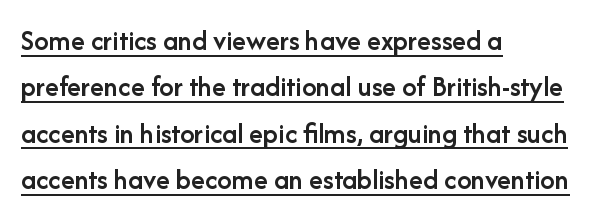
{"serif": "no", "italic": "no", "bold": "semi", "weight": "semibold", "width": "normal", "stroke_contrast": "low", "x_height": "medium", "monospaced": "no", "underline": "yes", "align": "left", "line_spacing": "normal", "line_spacing_ratio": 1.6, "letter_spacing": "normal", "letter_spacing_em": 0.0, "glyph_px": 29}
